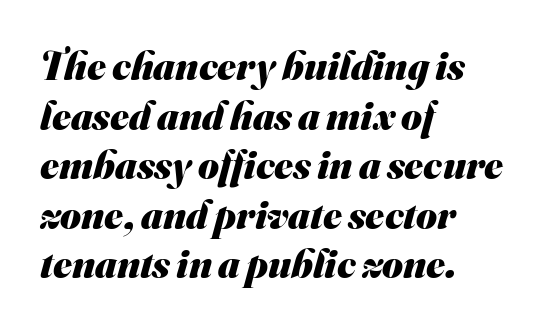
Plenty of ink on the page — the face is bold. There is no visible air inserted between adjacent glyphs. Only glyphs here, with clear space below each row. The passage is arranged the way most books set body copy — flush left. The rendering uses natural spacing where letterforms have individual widths.
